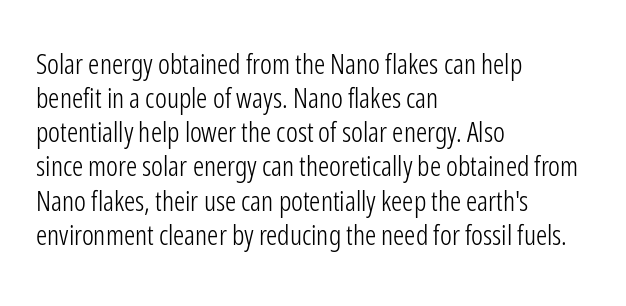
The image shows 28 px light, condensed sans-serif type, upright; set left-aligned, line spacing 1.22x, normal letter spacing, not underlined; low stroke contrast and a medium x-height.
